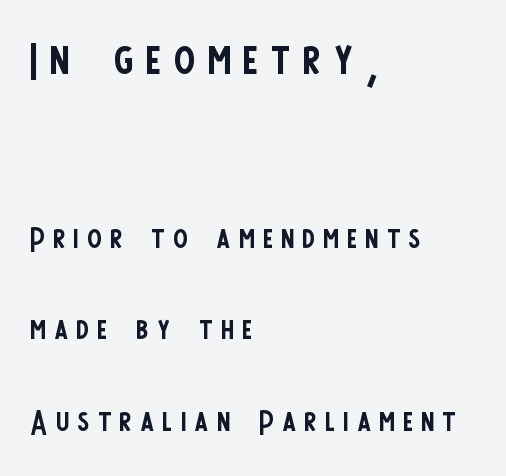
Q: Is the text bold? A: No.
Q: Is the text italic (slanted)? A: No, it is upright.
Q: Is the typeface a serif or a sans-serif typeface? A: Sans-serif.
Q: Is the text underlined? A: No.
Q: How is the paragraph aligned? A: Left-aligned.
Q: Is the spacing between letters normal or unusually wide? A: Unusually wide.
Q: Is the spacing between lines tight, normal or loose? A: Loose.
Q: Which block of text is set in a larger size, the first (top) or the second (bottom)? A: The first (top) one.
Q: Width (condensed, normal, or wide)? A: Condensed.
Q: Stroke contrast? A: Low.
Q: x-height? A: Large.
Q: Monospaced? A: No.
